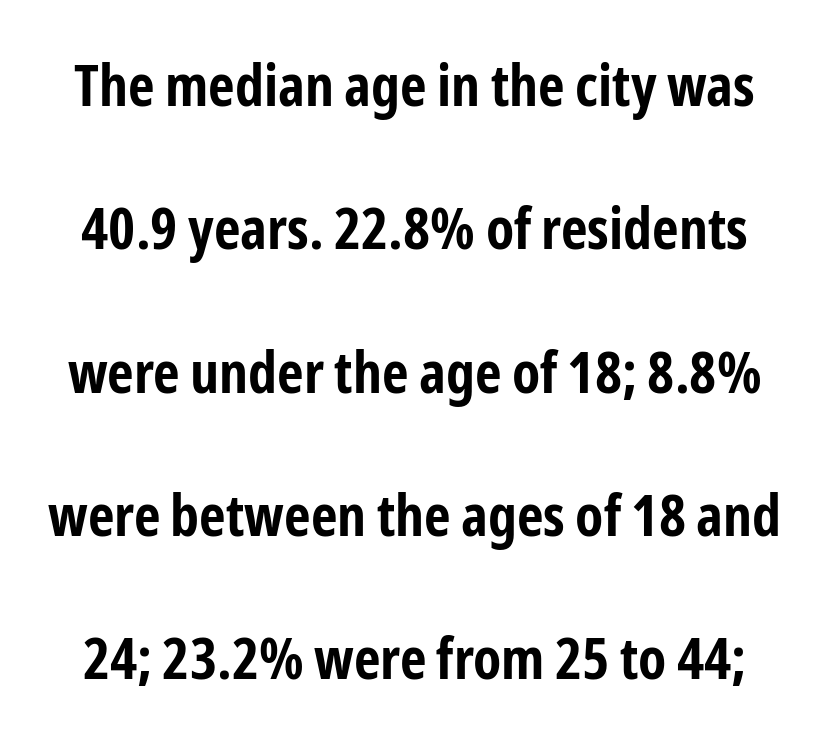
Q: Is the text bold? A: Yes.
Q: Is the text italic (slanted)? A: No, it is upright.
Q: Is the typeface a serif or a sans-serif typeface? A: Sans-serif.
Q: Is the text underlined? A: No.
Q: Is the spacing between letters normal or unusually wide? A: Normal.
Q: Is the spacing between lines tight, normal or loose? A: Loose.
Q: Width (condensed, normal, or wide)? A: Condensed.
Q: Stroke contrast? A: Low.
Q: x-height? A: Medium.
Q: Monospaced? A: No.
